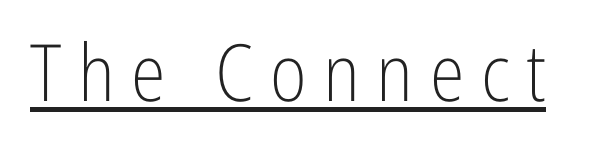
The image shows 79 px light, condensed sans-serif type, upright; set unusually wide letter spacing (+0.21 em), underlined; low stroke contrast and a medium x-height.
